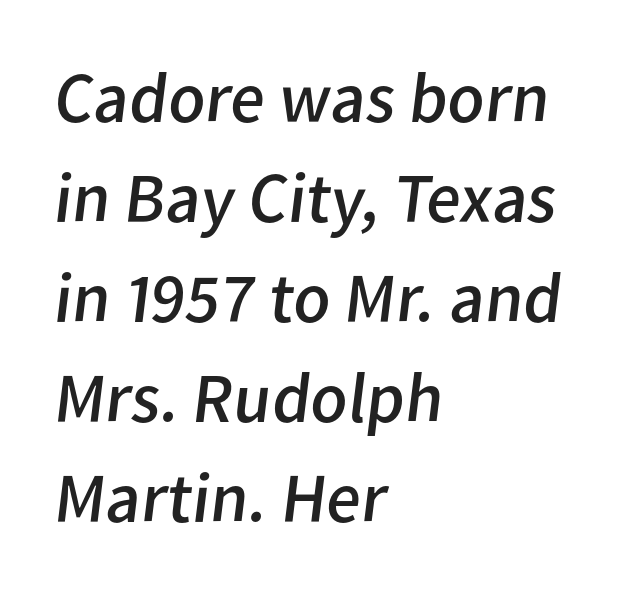
To sum up the face: it is a sans, with no serifs. Caption: face not bold, strokes unweighted. Note the varied advance widths — an 'i' is clearly narrower than an 'm'. Nothing unusual about the tracking: characters are spaced as the font intends. Check the space under the baseline: it is left empty.
